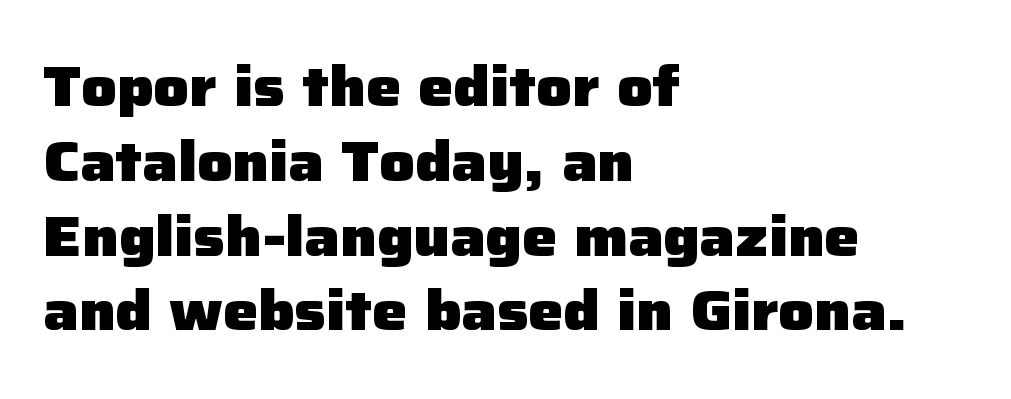
{"serif": "no", "italic": "no", "bold": "yes", "weight": "heavy", "width": "normal", "stroke_contrast": "low", "x_height": "medium", "monospaced": "no", "underline": "no", "align": "left", "line_spacing": "normal", "line_spacing_ratio": 1.36, "letter_spacing": "normal", "letter_spacing_em": 0.0, "glyph_px": 55}
